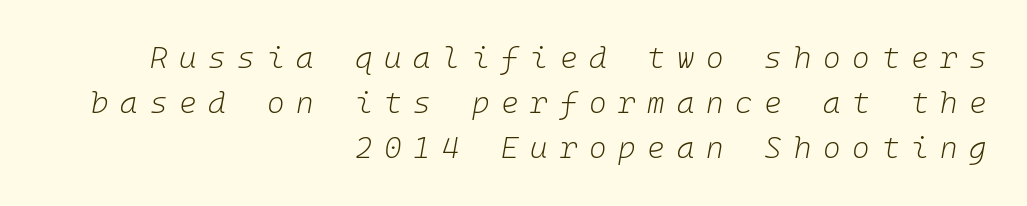
Q: Is the text bold? A: No.
Q: Is the text italic (slanted)? A: Yes, it leans right by about 10 degrees.
Q: Is the text underlined? A: No.
Q: How is the paragraph aligned? A: Right-aligned.
Q: Is the spacing between letters normal or unusually wide? A: Unusually wide.
Q: Is the spacing between lines tight, normal or loose? A: Normal.
Q: Width (condensed, normal, or wide)? A: Normal.
Q: Stroke contrast? A: Low.
Q: x-height? A: Medium.
